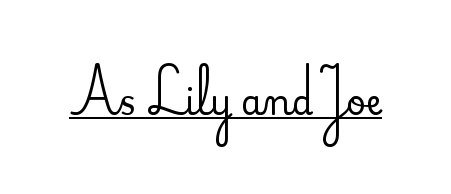
{"serif": "yes", "italic": "no", "width": "normal", "stroke_contrast": "medium", "x_height": "small", "monospaced": "no", "underline": "yes", "letter_spacing": "normal", "letter_spacing_em": 0.0, "glyph_px": 34}
